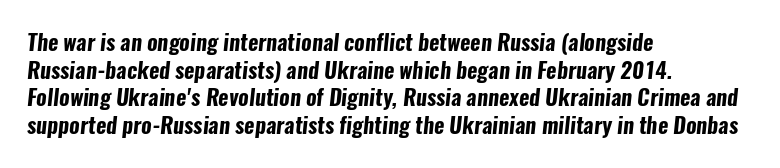
The image shows 22 px bold type; set left-aligned, normal line spacing (1.26x), normal letter spacing, not underlined.
